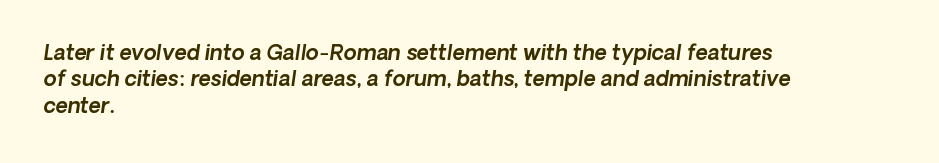
Q: Is the text italic (slanted)? A: Yes, it leans right by about 8 degrees.
Q: Is the text underlined? A: No.
Q: How is the paragraph aligned? A: Left-aligned.
Q: Is the spacing between letters normal or unusually wide? A: Normal.
Q: Is the spacing between lines tight, normal or loose? A: Normal.
